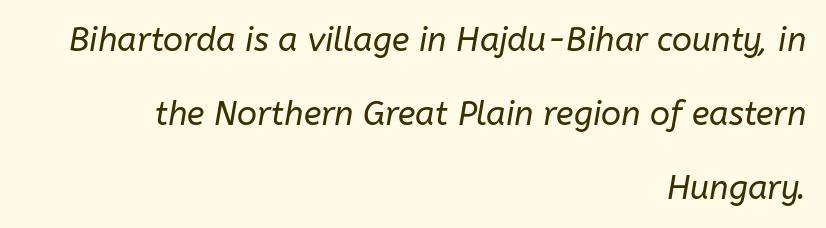
The image shows 33 px regular-weight type, italic (leaning right); set right-aligned, loose line spacing (2.24x), normal letter spacing, not underlined; low stroke contrast and a medium x-height.
